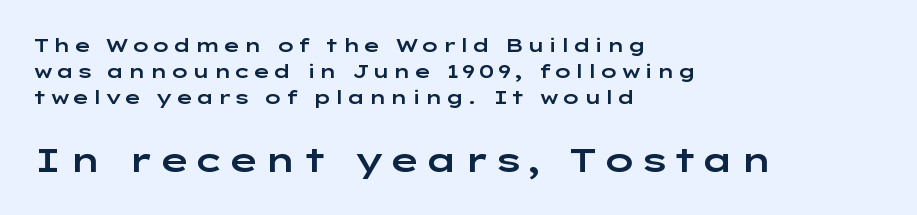
{"serif": "no", "italic": "no", "width": "wide", "stroke_contrast": "low", "x_height": "medium", "monospaced": "no", "underline": "no", "align": "left", "line_spacing": "normal", "line_spacing_ratio": 1.37, "larger_block": "second", "size_ratio": 1.79, "glyph_px": 34}
